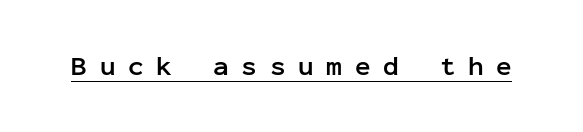
Typesetter's note: full bold, strokes at maximum text heaviness. A continuous stroke trails under the words, as in a hyperlink. Characters follow at a spacing far wider than the type designer built in. This is the regular roman posture of the typeface.
